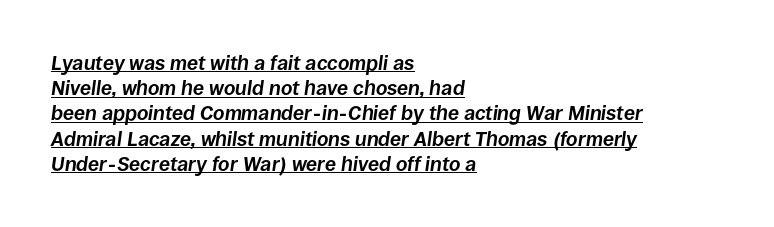
The space between consecutive lines is moderate. Chunky letters — that's bold for sure. The string is rendered with underlining switched on. Tall strokes in this sample are angled rather than plumb.
